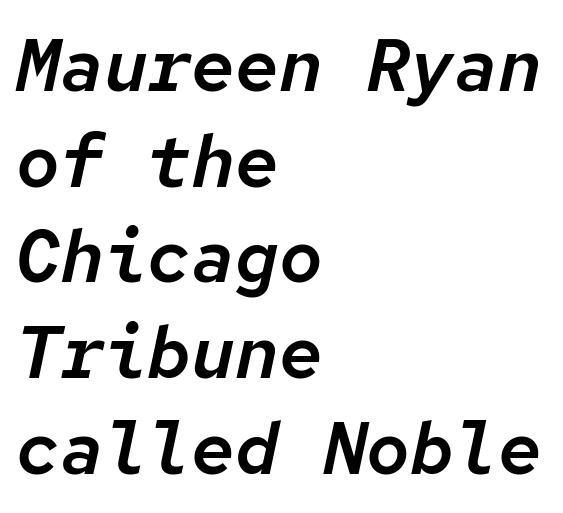
{"italic": "yes", "lean": "right", "slant_degrees": 12, "width": "normal", "stroke_contrast": "low", "x_height": "medium", "monospaced": "yes", "underline": "no", "align": "left", "line_spacing": "normal", "line_spacing_ratio": 1.31, "letter_spacing": "normal", "letter_spacing_em": 0.0, "glyph_px": 73}
